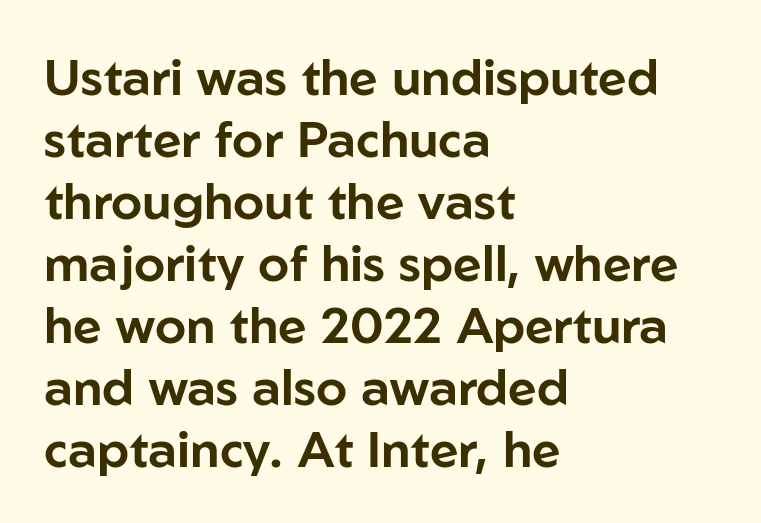
The image shows 50 px sans-serif type, upright; set left-aligned, line spacing 1.24x, normal letter spacing, not underlined; low stroke contrast and a medium x-height.
